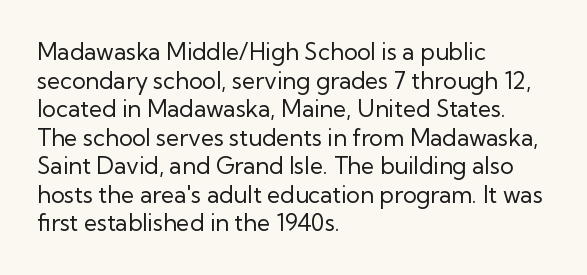
Beneath every word, the page is bare. On a weight scale, this lands at 450 or below. Look at the tracking — it's just the regular setting, nothing added. The typesetter chose a ragged-right arrangement here. Upright lettering throughout.
